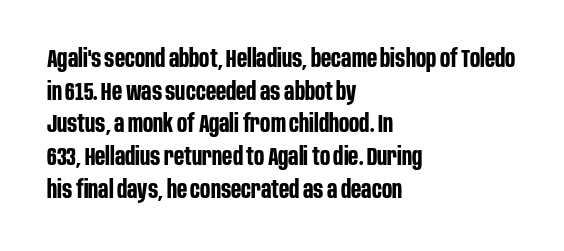
Q: Is the text bold? A: Yes.
Q: Is the text italic (slanted)? A: No, it is upright.
Q: Is the text underlined? A: No.
Q: How is the paragraph aligned? A: Left-aligned.
Q: Is the spacing between letters normal or unusually wide? A: Normal.
Q: Is the spacing between lines tight, normal or loose? A: Normal.
